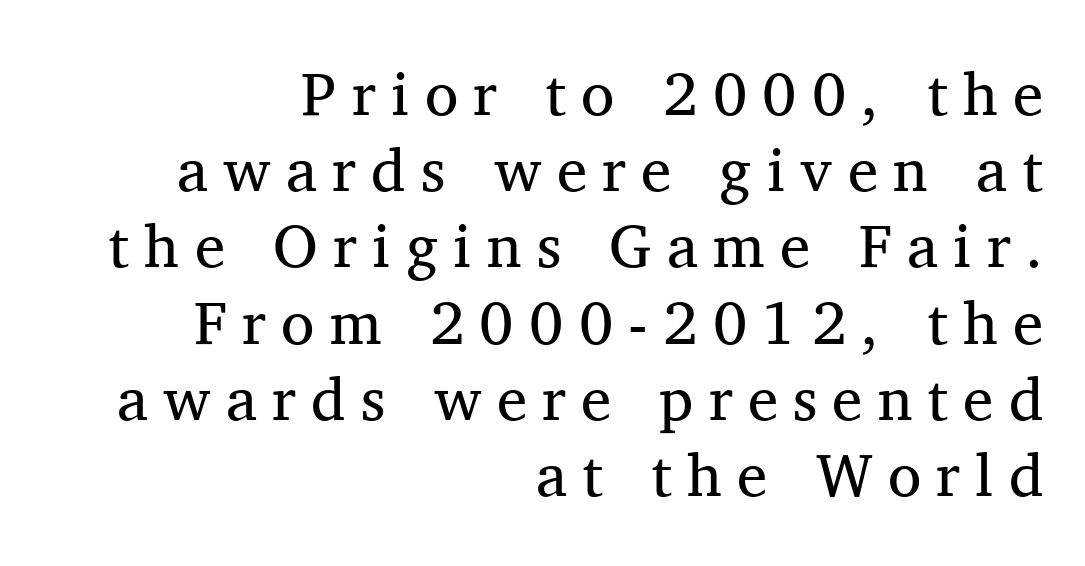
{"serif": "yes", "italic": "no", "bold": "no", "weight": "regular", "width": "normal", "stroke_contrast": "medium", "x_height": "medium", "monospaced": "no", "underline": "no", "align": "right", "line_spacing": "normal", "line_spacing_ratio": 1.25, "letter_spacing": "wide", "letter_spacing_em": 0.25, "glyph_px": 61}
